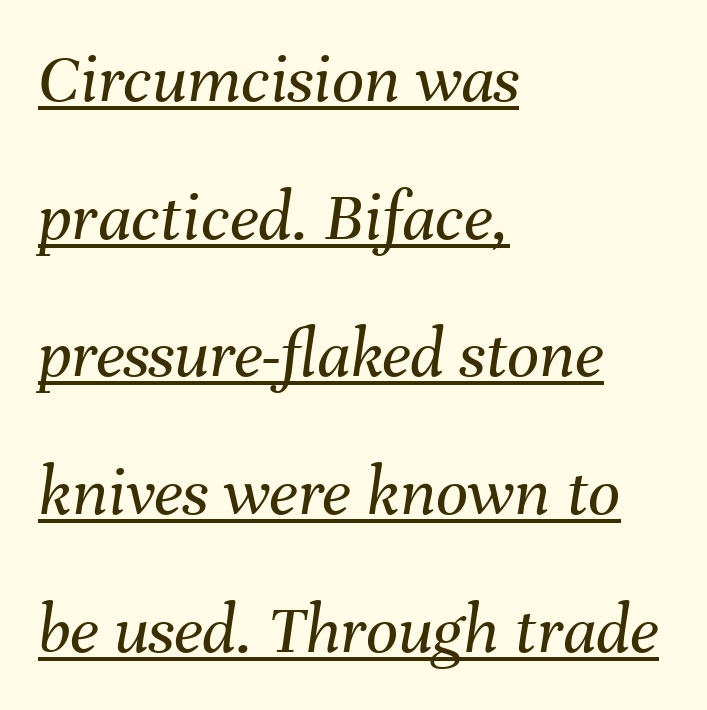
The image shows 71 px regular-weight type, italic (leaning right); set left-aligned, loose line spacing (1.94x), normal letter spacing, underlined; medium stroke contrast and a medium x-height.
